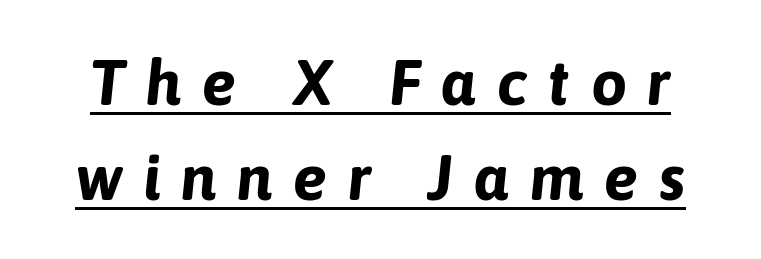
The image shows 64 px bold type, italic (leaning right); set normal line spacing (1.48x), unusually wide letter spacing (+0.32 em), underlined; low stroke contrast and a medium x-height.
